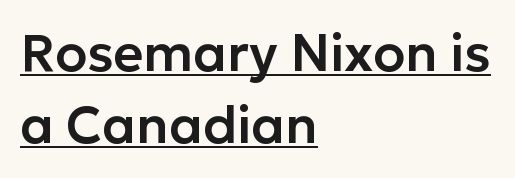
Upright lettering throughout. Summary of vertical rhythm: regular, with standard interline spacing. The line texture is even and compact thanks to regular tracking. Check where the strokes stop: nothing finishes them off — pure sans. Notice how a bar underscores the lettering throughout.
